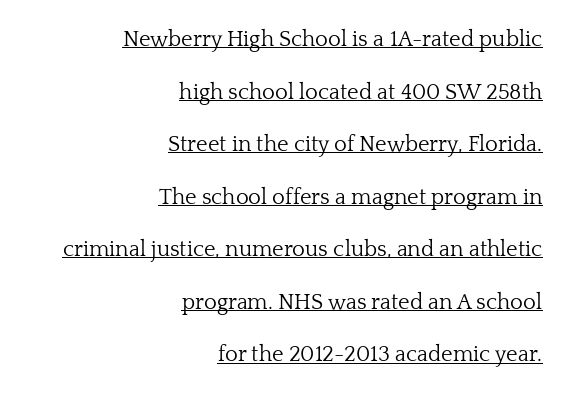
Q: Is the text bold? A: No.
Q: Is the text italic (slanted)? A: No, it is upright.
Q: Is the text underlined? A: Yes.
Q: How is the paragraph aligned? A: Right-aligned.
Q: Is the spacing between letters normal or unusually wide? A: Normal.
Q: Is the spacing between lines tight, normal or loose? A: Loose.
